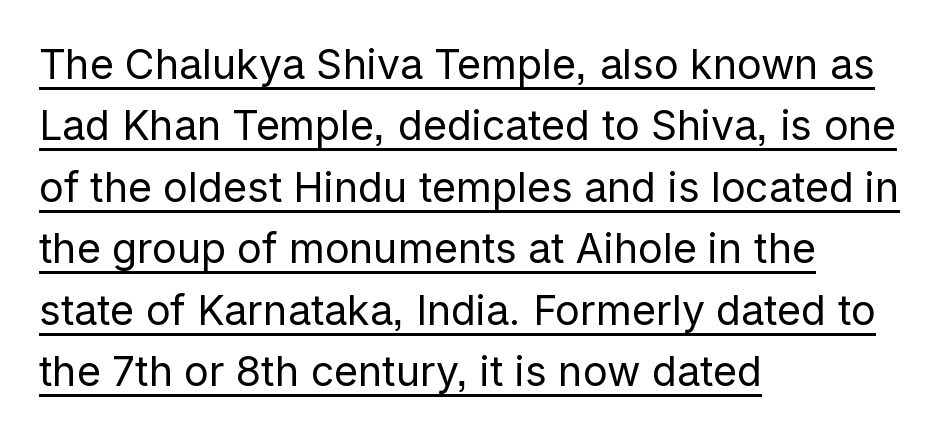
The image shows 41 px regular-weight sans-serif type, upright; set left-aligned, normal line spacing (1.5x), normal letter spacing, underlined; low stroke contrast and a medium x-height.
